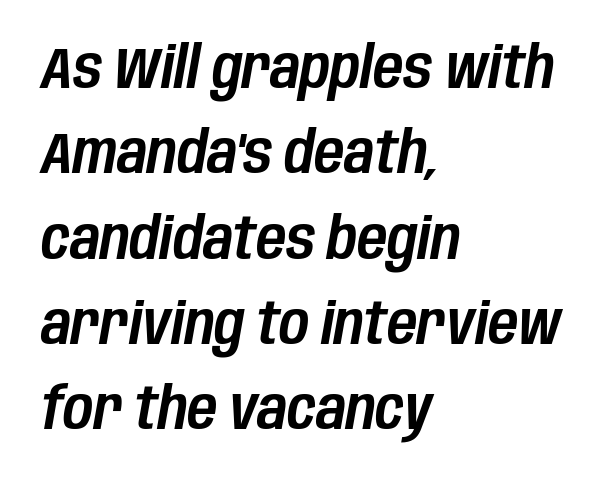
{"italic": "yes", "lean": "right", "slant_degrees": 10, "width": "condensed", "stroke_contrast": "low", "x_height": "large", "monospaced": "no", "underline": "no", "align": "left", "line_spacing": "normal", "line_spacing_ratio": 1.47, "letter_spacing": "normal", "letter_spacing_em": 0.0, "glyph_px": 58}
